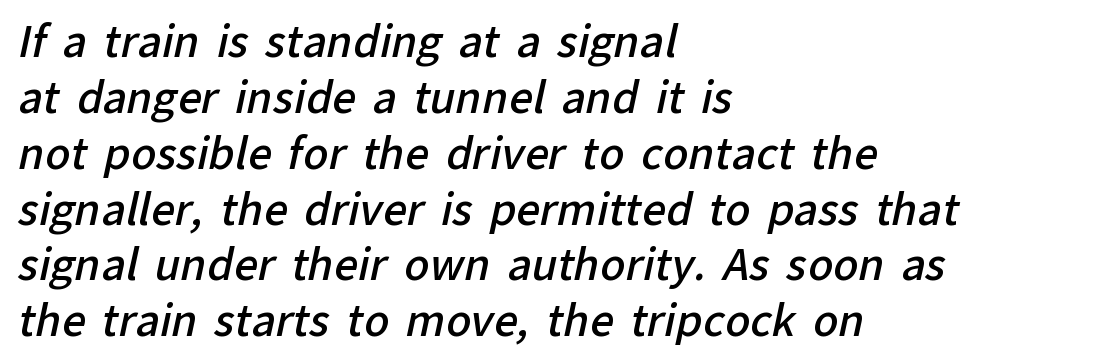
Q: Is the text bold? A: Semi-bold.
Q: Is the typeface a serif or a sans-serif typeface? A: Sans-serif.
Q: Is the text underlined? A: No.
Q: How is the paragraph aligned? A: Left-aligned.
Q: Is the spacing between letters normal or unusually wide? A: Normal.
Q: Is the spacing between lines tight, normal or loose? A: Normal.
Q: Width (condensed, normal, or wide)? A: Normal.
Q: Stroke contrast? A: Low.
Q: x-height? A: Medium.
Q: Monospaced? A: No.
